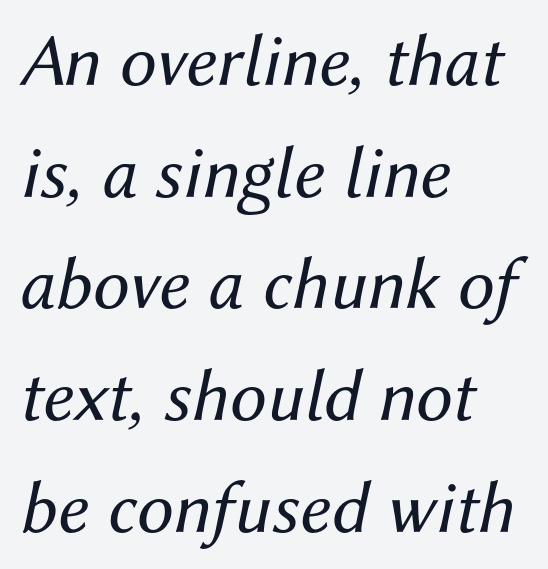
The image shows 74 px regular-weight type, italic (leaning right); set left-aligned, normal line spacing (1.51x), normal letter spacing, not underlined; medium stroke contrast and a medium x-height.
